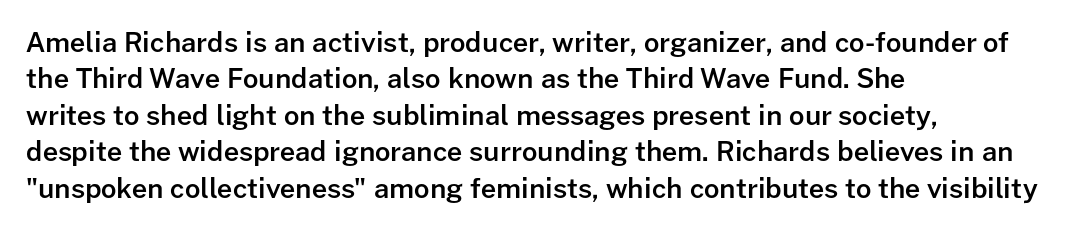
Q: Is the text bold? A: Semi-bold.
Q: Is the text italic (slanted)? A: No, it is upright.
Q: Is the text underlined? A: No.
Q: How is the paragraph aligned? A: Left-aligned.
Q: Is the spacing between letters normal or unusually wide? A: Normal.
Q: Is the spacing between lines tight, normal or loose? A: Normal.
